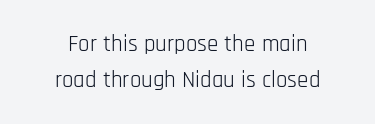
Q: Is the text bold? A: No.
Q: Is the text italic (slanted)? A: No, it is upright.
Q: Is the text underlined? A: No.
Q: How is the paragraph aligned? A: Centered.
Q: Is the spacing between letters normal or unusually wide? A: Normal.
Q: Is the spacing between lines tight, normal or loose? A: Normal.
